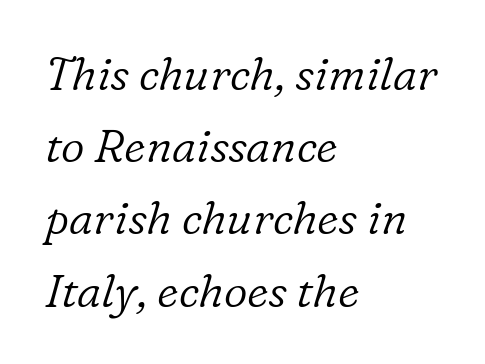
Think standard paragraph weight, or any step lighter than that. This sample uses an oblique cut, with every glyph tilted off the vertical. Regarding leading, the lines here are spaced in the standard way. Unlike a clean sans, this face finishes its strokes with serifs. The strip under each line holds only bare page. You could not count columns in this text — the font is proportionally spaced.
